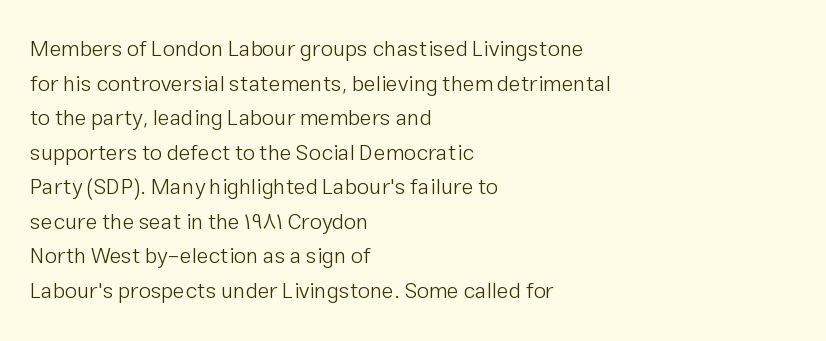
{"italic": "no", "bold": "no", "underline": "no", "align": "left", "line_spacing": "normal", "line_spacing_ratio": 1.57, "letter_spacing": "normal", "letter_spacing_em": 0.0, "glyph_px": 22}
